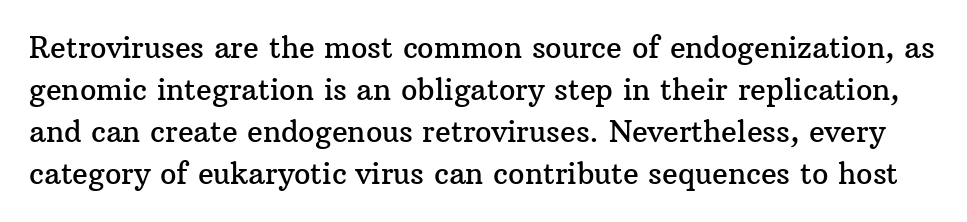
{"serif": "yes", "italic": "no", "width": "normal", "stroke_contrast": "medium", "x_height": "medium", "monospaced": "no", "underline": "no", "line_spacing": "normal", "line_spacing_ratio": 1.45, "letter_spacing": "normal", "letter_spacing_em": 0.0, "glyph_px": 29}
